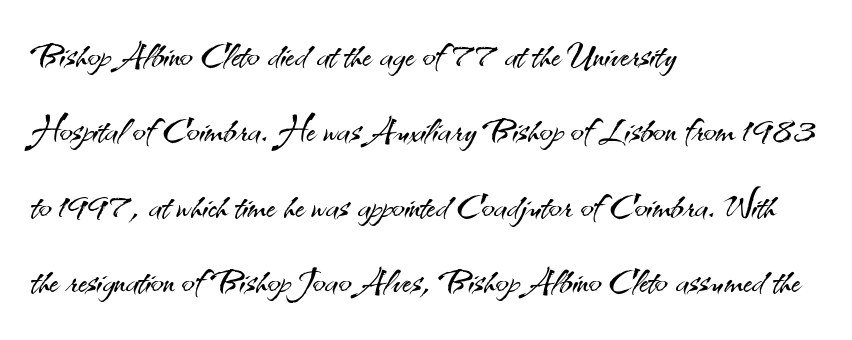
Q: Is the text bold? A: No.
Q: Is the text italic (slanted)? A: Yes.
Q: Is the typeface a serif or a sans-serif typeface? A: Sans-serif.
Q: Is the text underlined? A: No.
Q: How is the paragraph aligned? A: Left-aligned.
Q: Is the spacing between letters normal or unusually wide? A: Normal.
Q: Is the spacing between lines tight, normal or loose? A: Normal.
Q: Width (condensed, normal, or wide)? A: Normal.
Q: Stroke contrast? A: Medium.
Q: x-height? A: Small.
Q: Monospaced? A: No.
